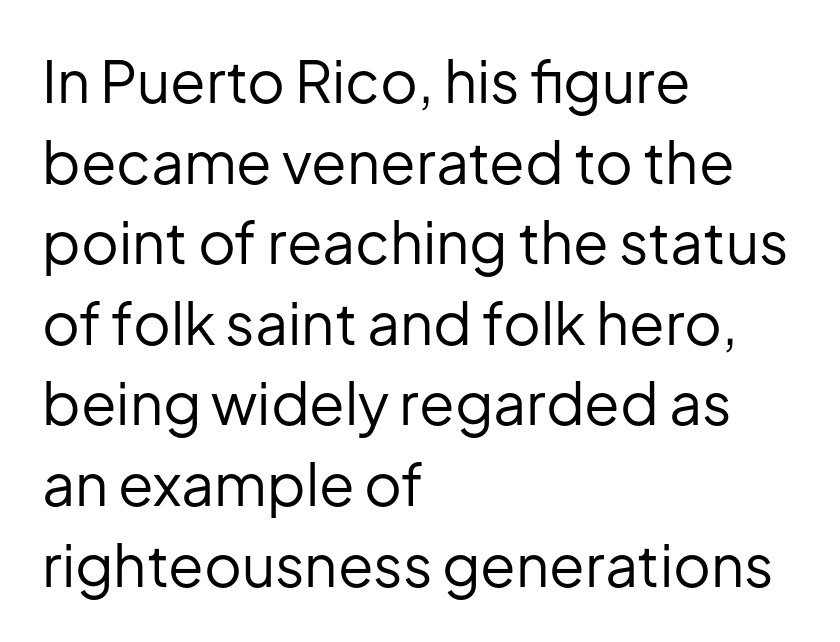
The letters stand upright; this is a roman face. Compared with a typical body face, this is equally light or lighter still. These lines keep a tight, regular rhythm from letter to letter. This block has exactly the height ordinary leading produces. You could not count columns in this text — the font is proportionally spaced. The area under the type is left untouched.
